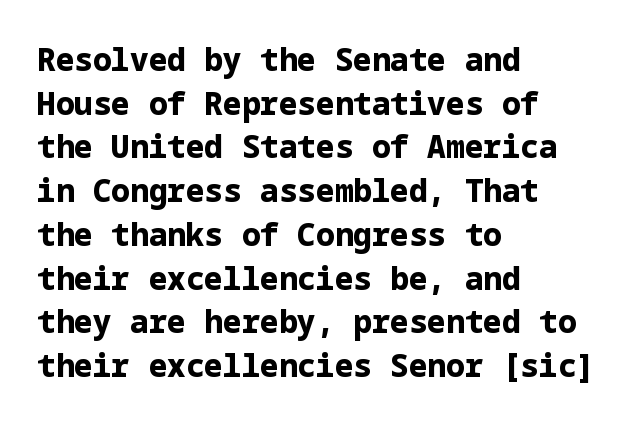
These words are printed bold, with thick strokes throughout. A sans-serif font was chosen for this passage. The vertical gap from one line to the next is medium. The typesetter chose a ragged-right arrangement here. Italic: no, the glyphs are upright roman. The letters sit at their default tracking, neither squeezed nor spread.
